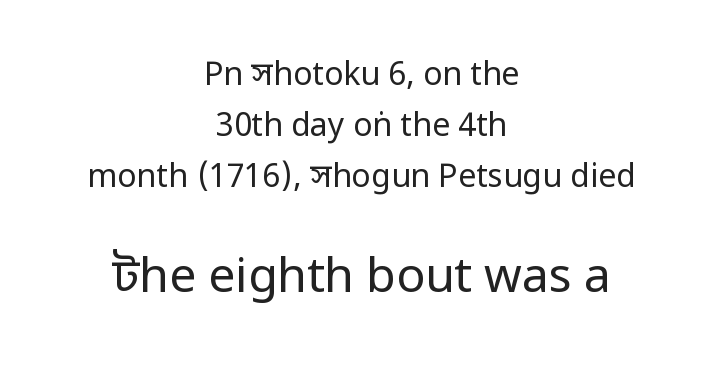
{"serif": "no", "italic": "no", "bold": "no", "weight": "regular", "width": "condensed", "stroke_contrast": "low", "x_height": "large", "monospaced": "no", "underline": "no", "align": "center", "line_spacing": "normal", "line_spacing_ratio": 1.6, "letter_spacing": "normal", "letter_spacing_em": 0.0, "larger_block": "second", "size_ratio": 1.5, "glyph_px": 48}
